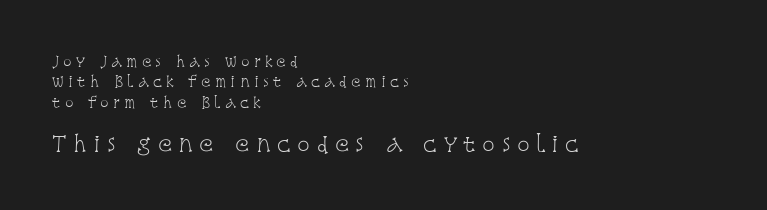
Q: Is the text bold? A: No.
Q: Is the text italic (slanted)? A: No, it is upright.
Q: Is the text underlined? A: No.
Q: How is the paragraph aligned? A: Left-aligned.
Q: Is the spacing between letters normal or unusually wide? A: Unusually wide.
Q: Is the spacing between lines tight, normal or loose? A: Normal.
Q: Which block of text is set in a larger size, the first (top) or the second (bottom)? A: The second (bottom) one.
